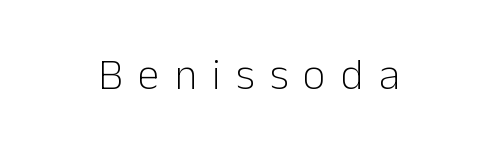
Q: Is the text bold? A: No.
Q: Is the text italic (slanted)? A: No, it is upright.
Q: Is the typeface a serif or a sans-serif typeface? A: Sans-serif.
Q: Is the text underlined? A: No.
Q: Is the spacing between letters normal or unusually wide? A: Unusually wide.
Q: Width (condensed, normal, or wide)? A: Normal.
Q: Stroke contrast? A: Low.
Q: x-height? A: Medium.
Q: Monospaced? A: No.
